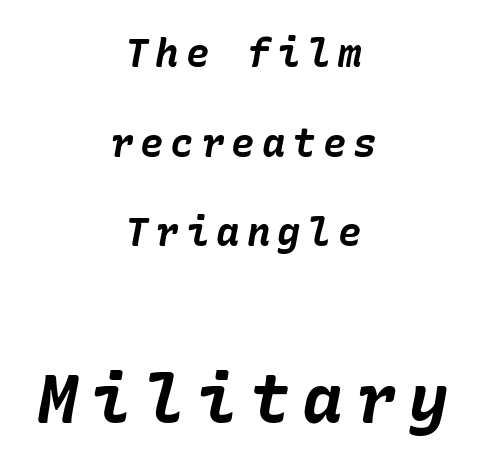
The image shows 68 px bold type, italic (leaning right); set centered, loose line spacing (2.3x), not underlined; the second (bottom) block is 1.74x larger; low stroke contrast and a medium x-height.
